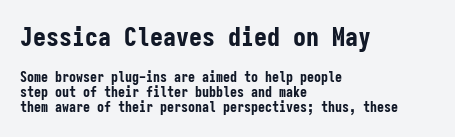
Is the block centered? No — it sits flush against the left margin. Do the letters lean? They stand straight. You'd pick this weight for a headline — it's a proper bold. The line texture is even and compact thanks to regular tracking. The designer dialed line spacing down below the default. Bare-footed words on every line.
